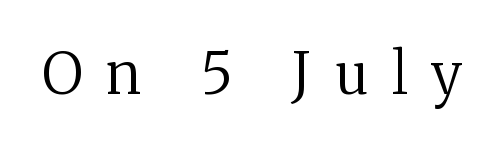
{"serif": "yes", "italic": "no", "bold": "no", "weight": "regular", "width": "normal", "stroke_contrast": "medium", "x_height": "medium", "monospaced": "no", "underline": "no", "letter_spacing": "wide", "letter_spacing_em": 0.42, "glyph_px": 57}
